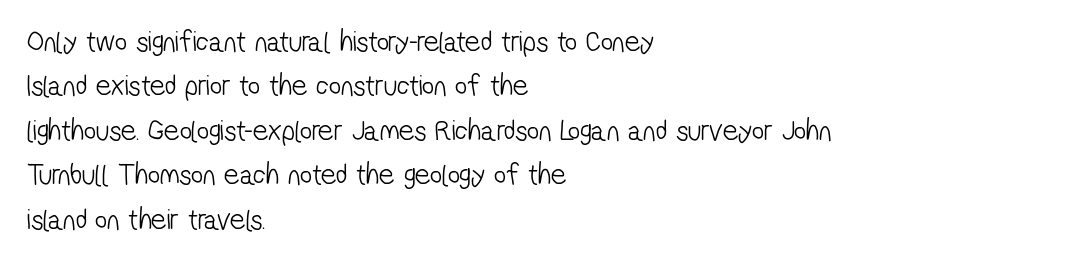
The image shows 30 px light, condensed sans-serif type; set left-aligned, normal line spacing (1.48x), normal letter spacing, not underlined; low stroke contrast and a medium x-height.
